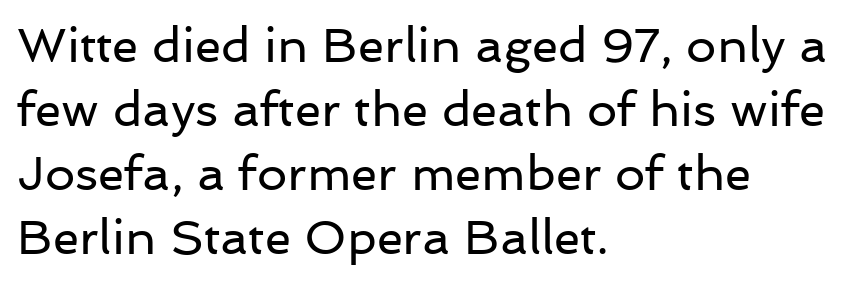
{"serif": "no", "italic": "no", "bold": "no", "weight": "regular", "width": "normal", "stroke_contrast": "low", "x_height": "medium", "monospaced": "no", "underline": "no", "align": "left", "line_spacing": "normal", "line_spacing_ratio": 1.33, "letter_spacing": "normal", "letter_spacing_em": 0.0, "glyph_px": 48}
